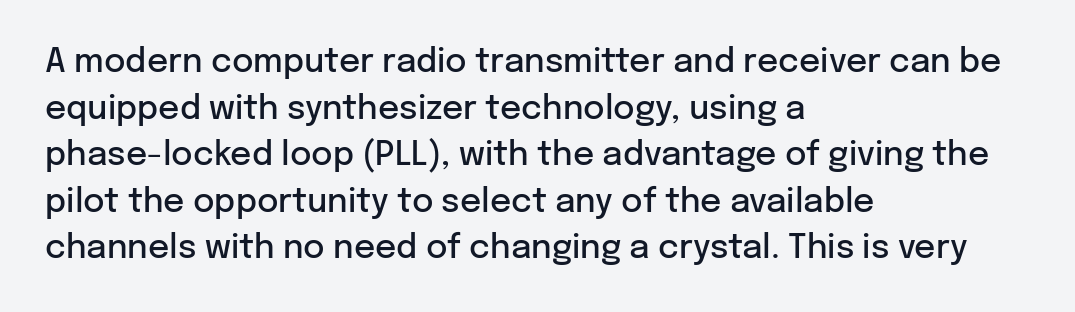
Q: Is the text bold? A: Semi-bold.
Q: Is the text italic (slanted)? A: No, it is upright.
Q: Is the typeface a serif or a sans-serif typeface? A: Sans-serif.
Q: Is the text underlined? A: No.
Q: How is the paragraph aligned? A: Left-aligned.
Q: Is the spacing between letters normal or unusually wide? A: Normal.
Q: Is the spacing between lines tight, normal or loose? A: Normal.
Q: Width (condensed, normal, or wide)? A: Normal.
Q: Stroke contrast? A: Low.
Q: x-height? A: Medium.
Q: Monospaced? A: No.
